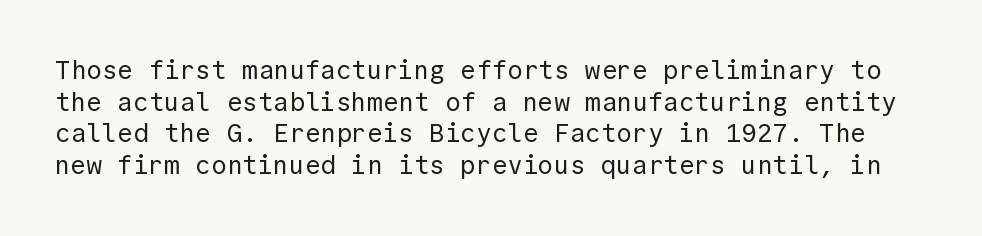
The image shows 26 px text type, upright; set line spacing 1.22x, normal letter spacing, not underlined.
